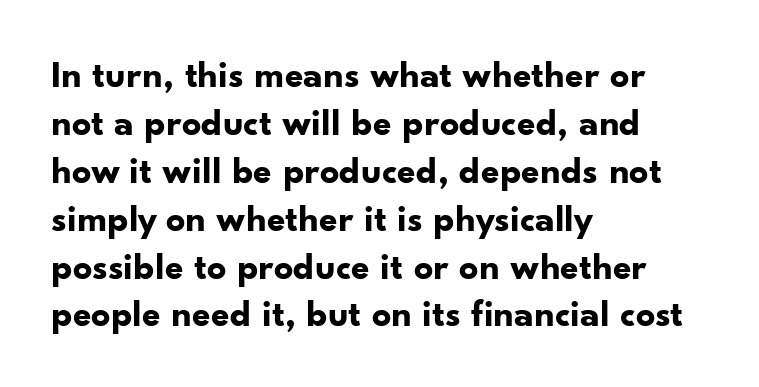
The image shows 38 px bold sans-serif type, upright; set left-aligned, normal line spacing (1.26x), normal letter spacing, not underlined; low stroke contrast and a small x-height.
